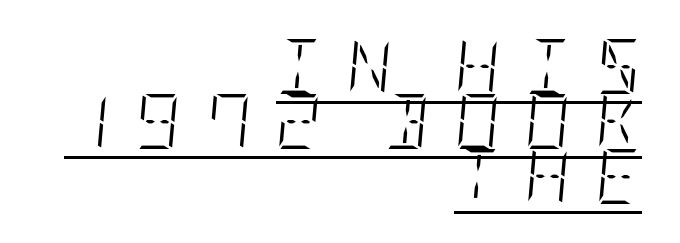
The image shows 55 px light, condensed type, italic (leaning right); set right-aligned, tight line spacing (1.0x), unusually wide letter spacing (+0.47 em), underlined; low stroke contrast and a large x-height.
